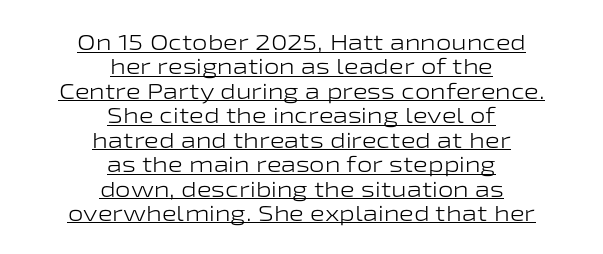
A typographer would call this underscored text. These lines stack symmetrically, like a column narrowing and widening about its center. Compared with typical paragraphs, the rows here are closer together. Nope, not italic — everything's standing straight.
